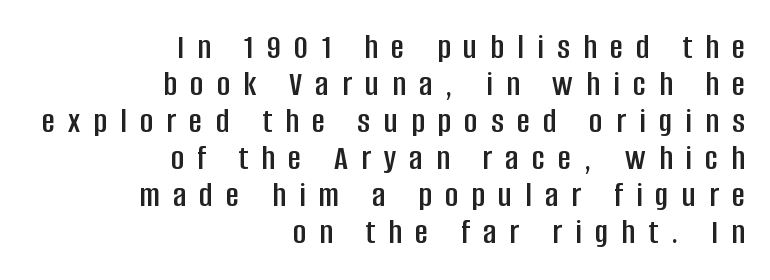
Someone cranked the tracking dial way up on this one. Successive baselines arrive quickly, one right under another. Decoration check: the copy has no underline. Examine the stroke ends and you'll find no serifs. One-word summary of the alignment: right.
